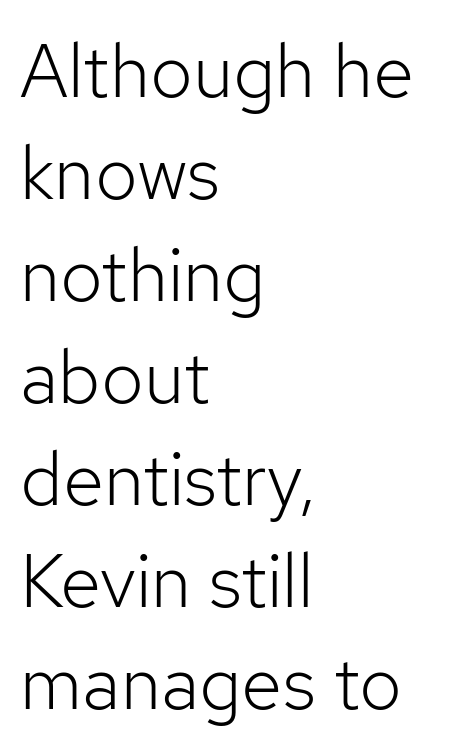
The image shows 75 px light sans-serif type, upright; set left-aligned, normal line spacing (1.36x), normal letter spacing, not underlined; low stroke contrast and a medium x-height.
